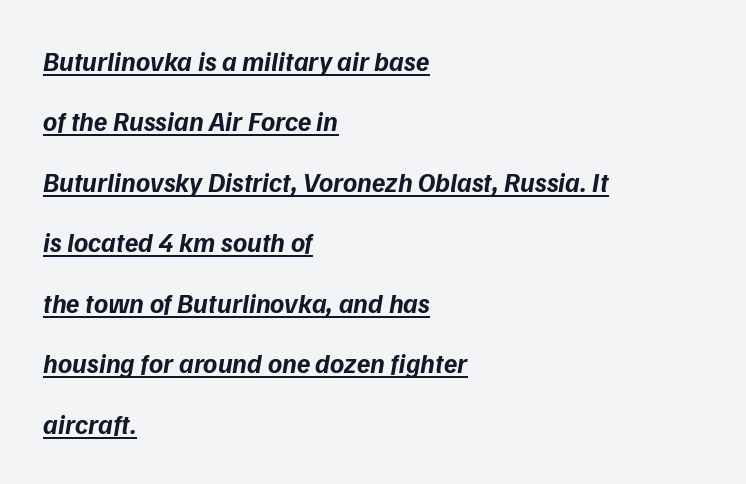
Q: Is the text bold? A: Yes.
Q: Is the text italic (slanted)? A: Yes, it leans right by about 9 degrees.
Q: Is the text underlined? A: Yes.
Q: How is the paragraph aligned? A: Left-aligned.
Q: Is the spacing between letters normal or unusually wide? A: Normal.
Q: Is the spacing between lines tight, normal or loose? A: Loose.
